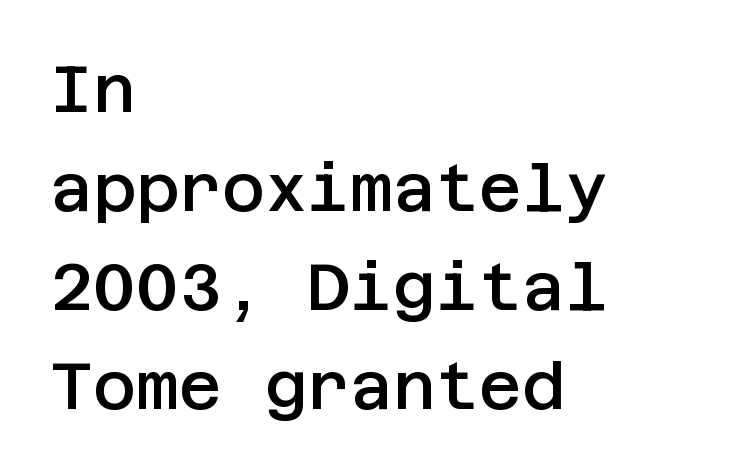
{"serif": "no", "italic": "no", "bold": "semi", "weight": "semibold", "width": "normal", "stroke_contrast": "low", "x_height": "large", "underline": "no", "align": "left", "line_spacing": "normal", "line_spacing_ratio": 1.5, "letter_spacing": "normal", "letter_spacing_em": 0.0, "glyph_px": 66}
